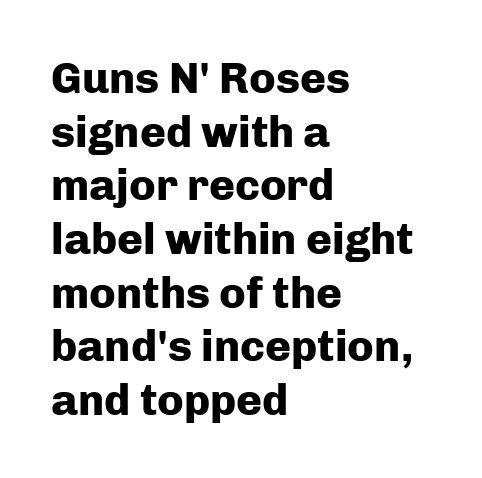
Q: Is the text bold? A: Yes.
Q: Is the text italic (slanted)? A: No, it is upright.
Q: Is the typeface a serif or a sans-serif typeface? A: Sans-serif.
Q: Is the text underlined? A: No.
Q: How is the paragraph aligned? A: Left-aligned.
Q: Is the spacing between letters normal or unusually wide? A: Normal.
Q: Width (condensed, normal, or wide)? A: Normal.
Q: Stroke contrast? A: Low.
Q: x-height? A: Medium.
Q: Monospaced? A: No.
